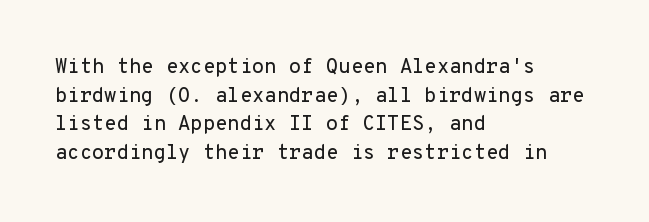
The image shows 20 px text type, upright; set left-aligned, normal line spacing (1.43x), normal letter spacing, not underlined.
